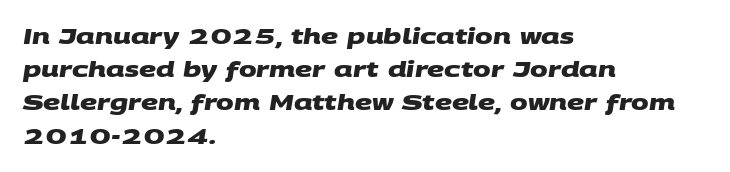
The image shows 21 px bold type; set left-aligned, normal line spacing (1.58x), normal letter spacing, not underlined.
